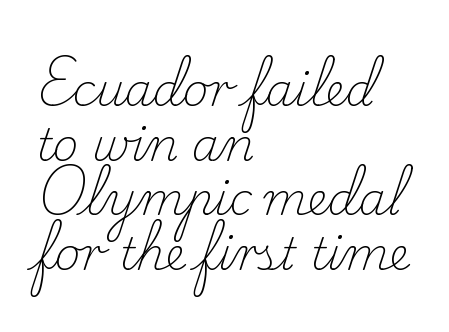
{"serif": "yes", "bold": "no", "weight": "light", "width": "normal", "stroke_contrast": "low", "x_height": "small", "monospaced": "no", "underline": "no", "align": "left", "line_spacing_ratio": 1.24, "letter_spacing": "normal", "letter_spacing_em": 0.0, "glyph_px": 44}
